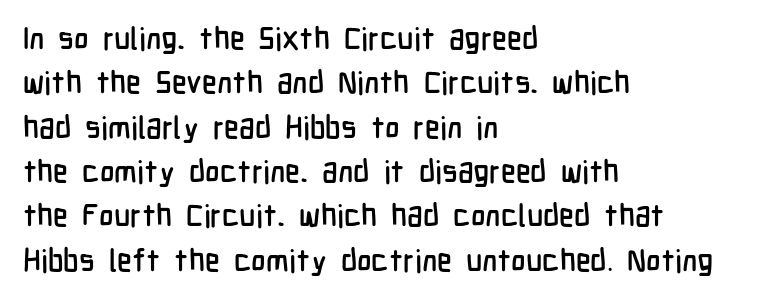
This is sans-serif lettering, the kind often seen on screens and signage. Notice how the passage keeps a crisp vertical edge on the left only. A typesetter would call this proportional, since set widths differ per character. Each word holds together tightly as a unit, with standard inter-letter gaps.
